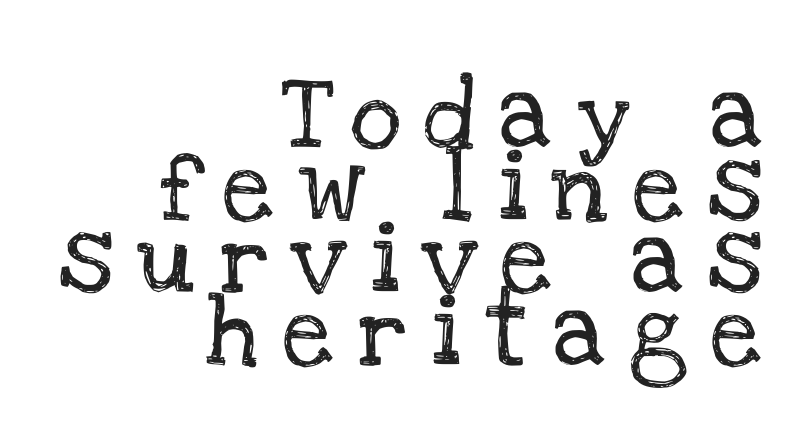
Q: Is the text italic (slanted)? A: No, it is upright.
Q: Is the typeface a serif or a sans-serif typeface? A: Serif.
Q: Is the text underlined? A: No.
Q: How is the paragraph aligned? A: Right-aligned.
Q: Is the spacing between letters normal or unusually wide? A: Unusually wide.
Q: Is the spacing between lines tight, normal or loose? A: Tight.
Q: Width (condensed, normal, or wide)? A: Normal.
Q: Stroke contrast? A: Low.
Q: x-height? A: Large.
Q: Monospaced? A: No.
